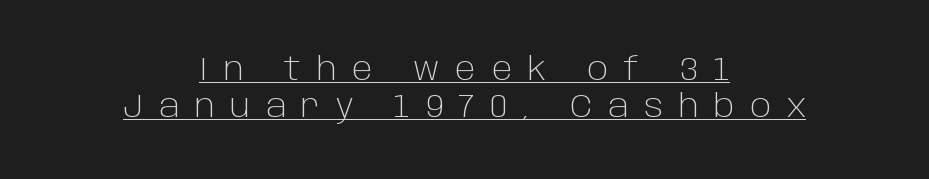
{"serif": "no", "italic": "no", "bold": "no", "weight": "light", "width": "normal", "stroke_contrast": "low", "x_height": "large", "monospaced": "no", "underline": "yes", "align": "center", "line_spacing": "tight", "line_spacing_ratio": 1.15, "letter_spacing": "wide", "letter_spacing_em": 0.49, "glyph_px": 32}
